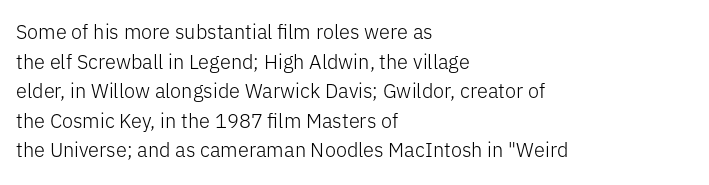
{"italic": "no", "bold": "no", "underline": "no", "align": "left", "line_spacing": "normal", "line_spacing_ratio": 1.48, "letter_spacing": "normal", "letter_spacing_em": 0.0, "glyph_px": 20}
